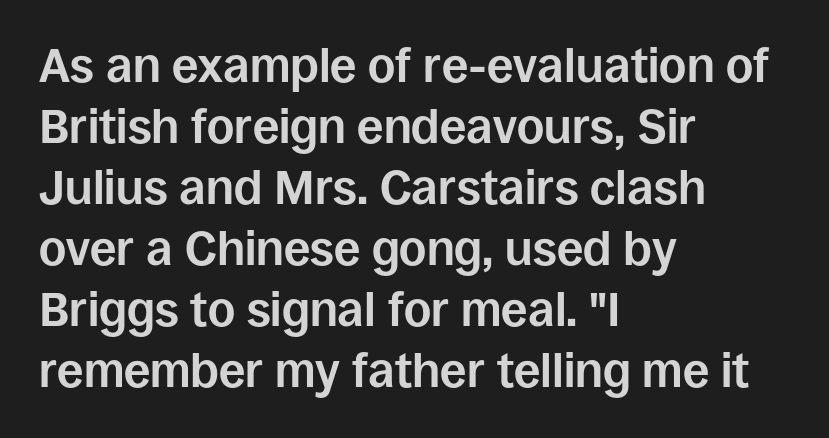
{"serif": "no", "italic": "no", "bold": "yes", "weight": "bold", "width": "normal", "stroke_contrast": "low", "x_height": "large", "monospaced": "no", "underline": "no", "align": "left", "line_spacing": "normal", "line_spacing_ratio": 1.3, "letter_spacing": "normal", "letter_spacing_em": 0.0, "glyph_px": 47}
